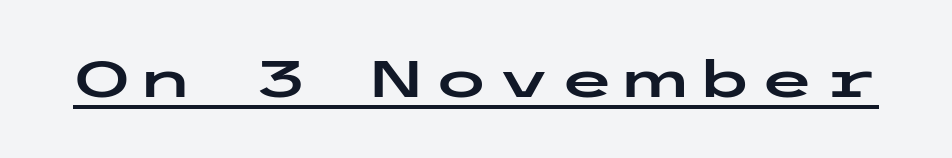
The image shows 51 px wide sans-serif type, upright; set underlined; low stroke contrast and a medium x-height.
